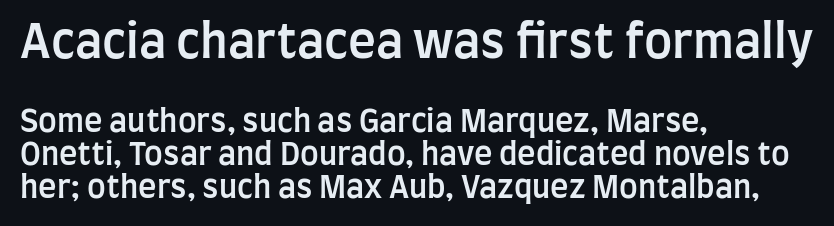
The image shows 47 px semibold, condensed sans-serif type, upright; set left-aligned, tight line spacing (1.06x), normal letter spacing, not underlined; the first (top) block is 1.52x larger; low stroke contrast and a large x-height.
